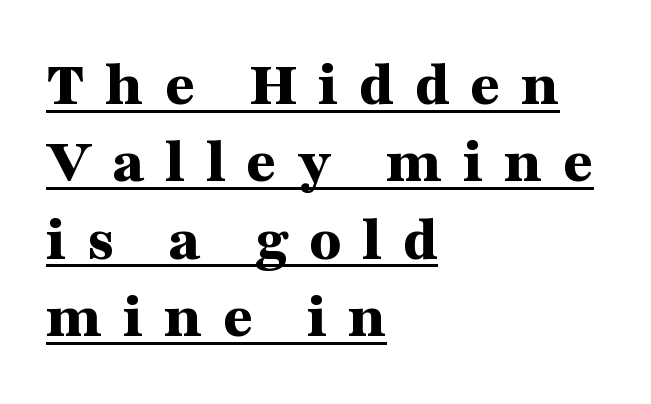
The image shows 65 px bold, wide serif type, upright; set left-aligned, line spacing 1.19x, unusually wide letter spacing (+0.32 em), underlined; medium stroke contrast and a medium x-height.
